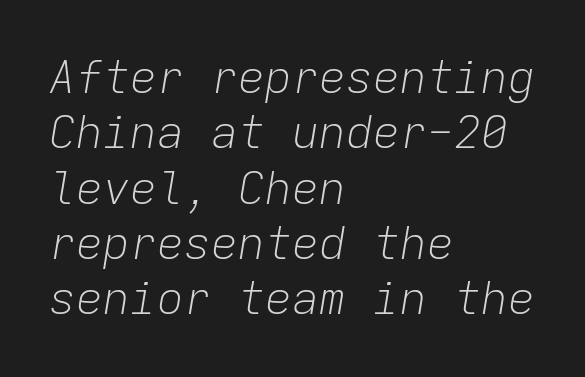
{"italic": "yes", "lean": "right", "slant_degrees": 9, "bold": "no", "weight": "light", "width": "normal", "stroke_contrast": "low", "x_height": "medium", "monospaced": "yes", "underline": "no", "align": "left", "line_spacing_ratio": 1.23, "letter_spacing": "normal", "letter_spacing_em": 0.0, "glyph_px": 45}
